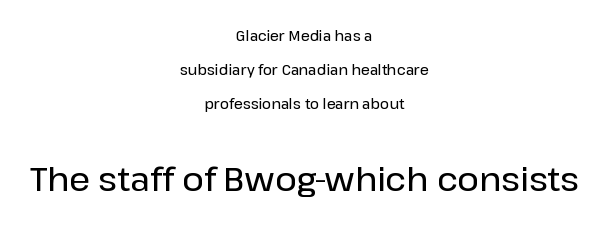
Q: Is the text italic (slanted)? A: No, it is upright.
Q: Is the typeface a serif or a sans-serif typeface? A: Sans-serif.
Q: Is the text underlined? A: No.
Q: How is the paragraph aligned? A: Centered.
Q: Is the spacing between letters normal or unusually wide? A: Normal.
Q: Is the spacing between lines tight, normal or loose? A: Loose.
Q: Which block of text is set in a larger size, the first (top) or the second (bottom)? A: The second (bottom) one.
Q: Width (condensed, normal, or wide)? A: Normal.
Q: Stroke contrast? A: Low.
Q: x-height? A: Medium.
Q: Monospaced? A: No.
